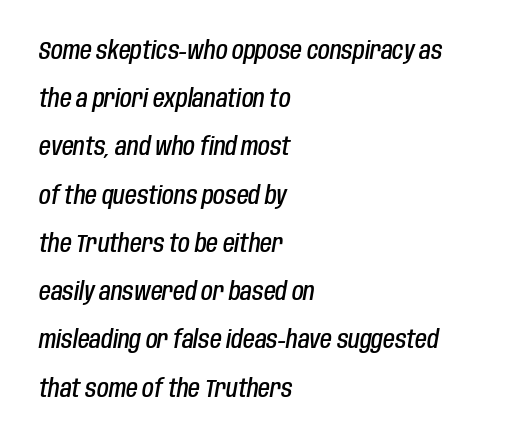
{"italic": "yes", "lean": "right", "slant_degrees": 10, "bold": "semi", "underline": "no", "align": "left", "line_spacing": "loose", "line_spacing_ratio": 2.01, "letter_spacing": "normal", "letter_spacing_em": 0.0, "glyph_px": 24}
